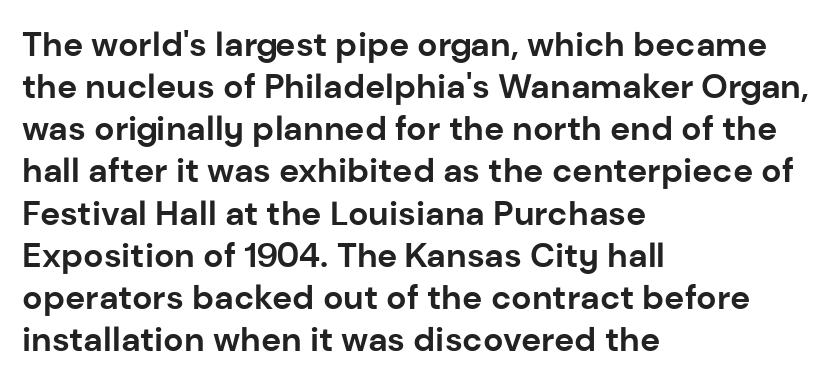
{"serif": "no", "italic": "no", "bold": "yes", "weight": "bold", "width": "normal", "stroke_contrast": "low", "x_height": "medium", "monospaced": "no", "underline": "no", "align": "left", "line_spacing_ratio": 1.24, "letter_spacing": "normal", "letter_spacing_em": 0.0, "glyph_px": 34}
